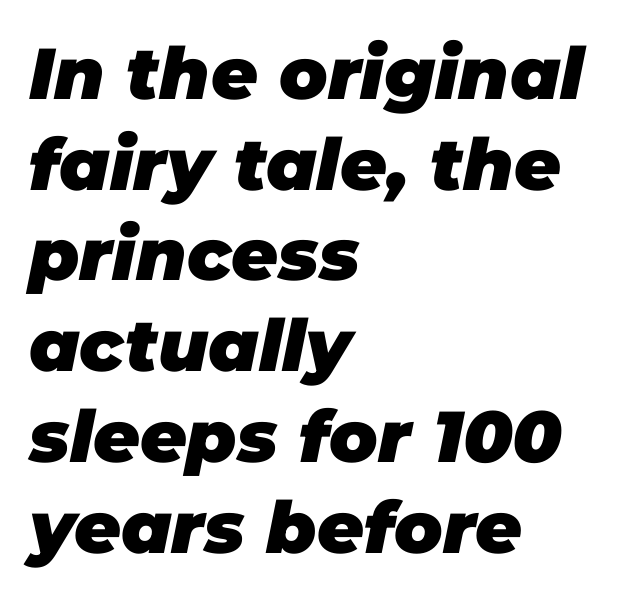
The image shows 72 px heavy type, italic (leaning right); set left-aligned, normal line spacing (1.26x), normal letter spacing, not underlined; low stroke contrast and a large x-height.
